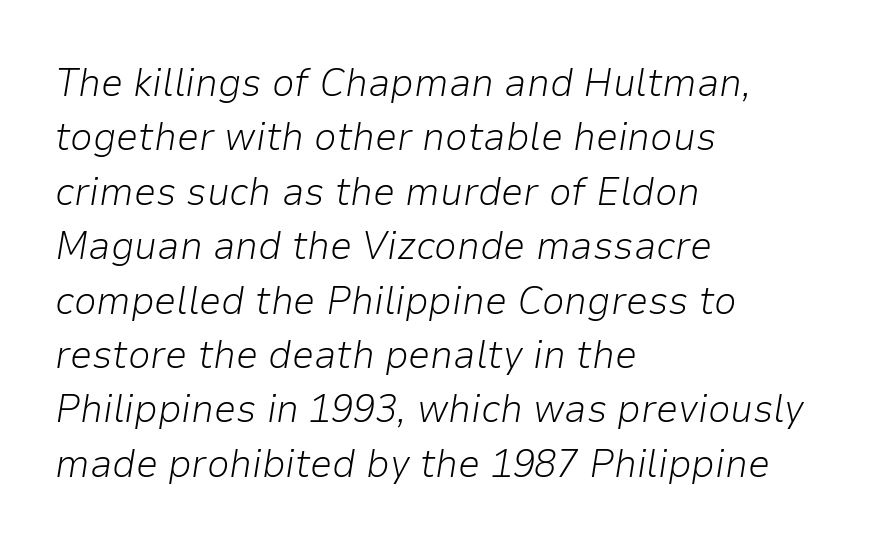
The image shows 40 px light type, italic (leaning right); set left-aligned, normal line spacing (1.36x), normal letter spacing, not underlined; low stroke contrast and a medium x-height.
